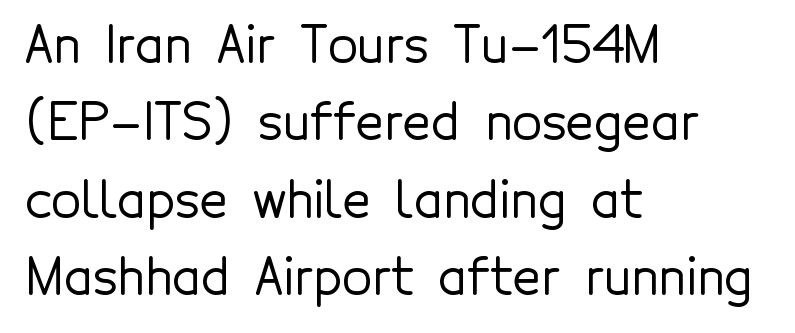
{"serif": "no", "italic": "no", "width": "normal", "x_height": "medium", "monospaced": "no", "underline": "no", "align": "left", "line_spacing": "normal", "line_spacing_ratio": 1.58, "letter_spacing": "normal", "letter_spacing_em": 0.0, "glyph_px": 49}
